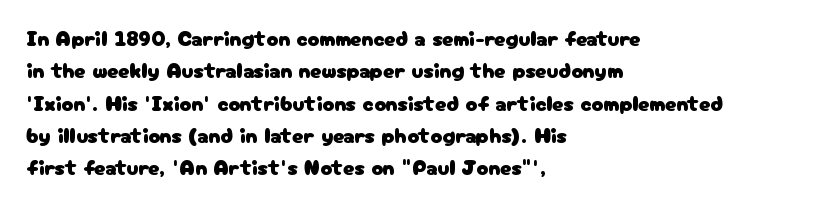
{"italic": "no", "underline": "no", "align": "left", "line_spacing": "normal", "line_spacing_ratio": 1.47, "letter_spacing": "normal", "letter_spacing_em": 0.0, "glyph_px": 22}
